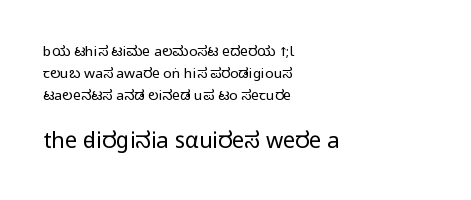
{"italic": "no", "underline": "no", "align": "left", "line_spacing": "normal", "line_spacing_ratio": 1.58, "letter_spacing": "normal", "letter_spacing_em": 0.0, "larger_block": "second", "size_ratio": 1.57, "glyph_px": 22}
